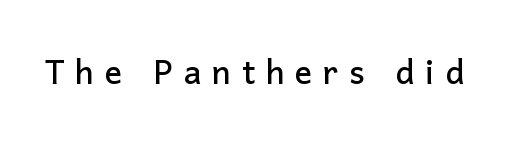
{"serif": "no", "italic": "no", "width": "normal", "stroke_contrast": "low", "x_height": "medium", "monospaced": "no", "underline": "no", "letter_spacing": "wide", "letter_spacing_em": 0.25, "glyph_px": 43}
